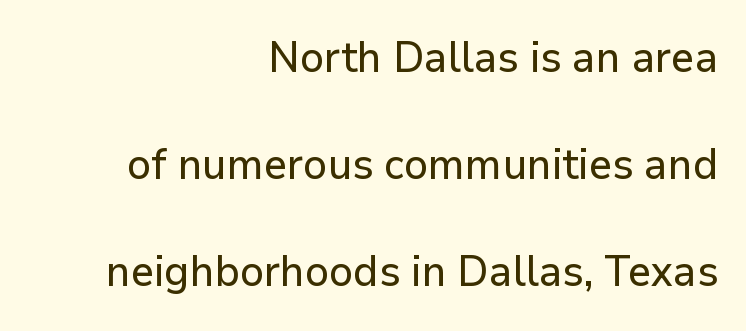
The image shows 43 px sans-serif type, upright; set right-aligned, loose line spacing (2.49x), normal letter spacing, not underlined; low stroke contrast and a medium x-height.
